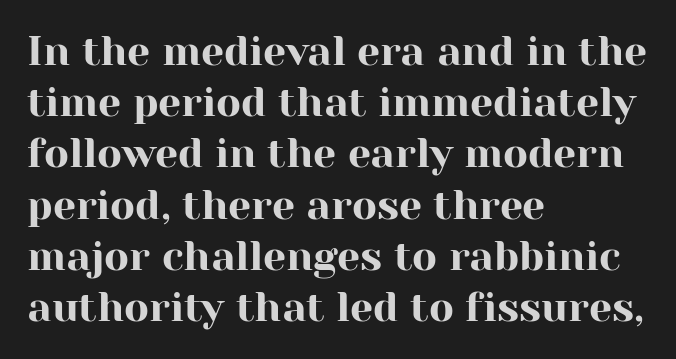
The glyphs are unaccompanied by any horizontal stroke below them. Teacher's note: observe the even left margin — that is flush-left alignment. Is there much room between lines? A standard amount, neither cramped nor airy. Compared with typical body copy, the letter spacing here is the same.
